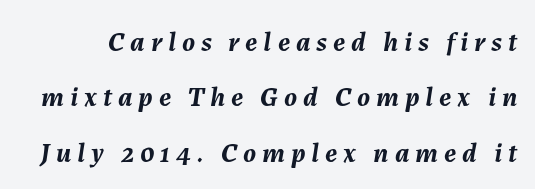
Baseline-to-baseline distance is far greater than the letter height. The face used here is proportionally spaced, like ordinary book or web type. Italic: yes, the glyphs are oblique. Clear beneath every line of the passage. Thick stems and heavy bowls — unmistakably bold.
